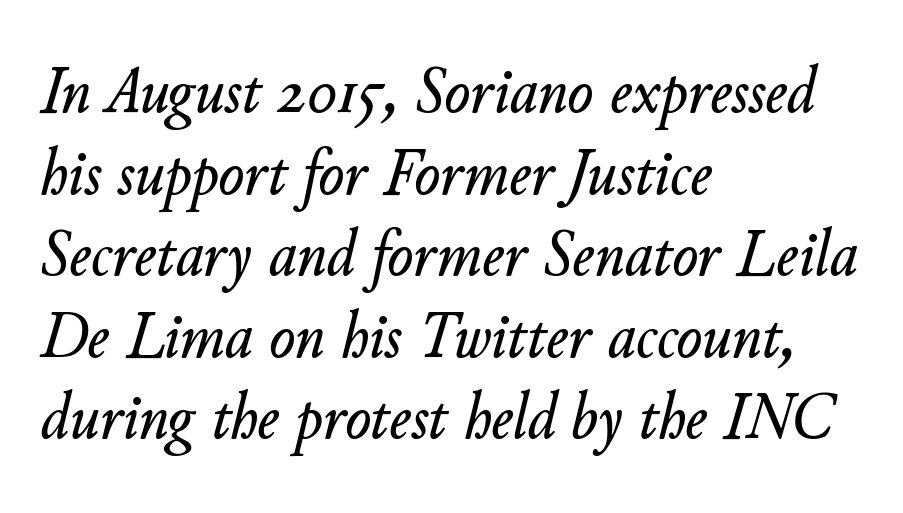
{"italic": "yes", "lean": "right", "slant_degrees": 11, "width": "normal", "stroke_contrast": "low", "x_height": "small", "monospaced": "no", "underline": "no", "align": "left", "line_spacing_ratio": 1.2, "letter_spacing": "normal", "letter_spacing_em": 0.0, "glyph_px": 68}
